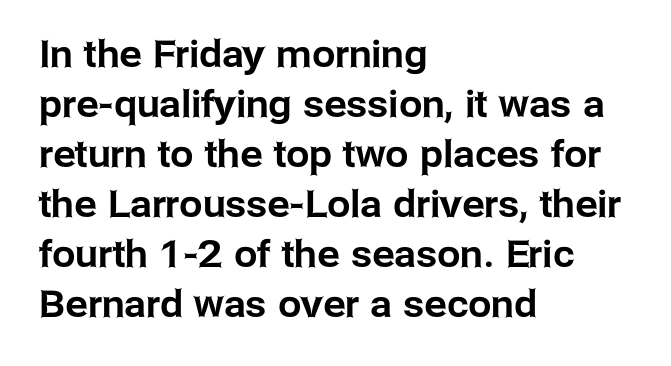
The image shows 37 px sans-serif type, upright; set left-aligned, normal line spacing (1.35x), normal letter spacing, not underlined; low stroke contrast and a medium x-height.
